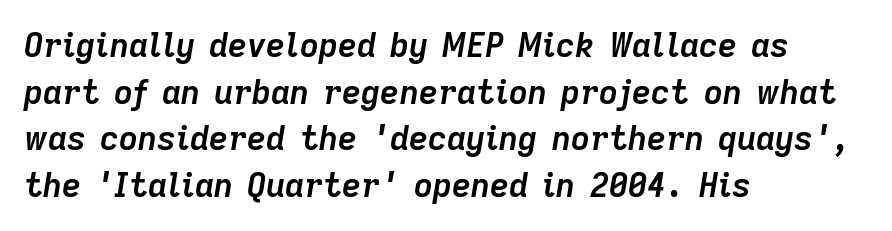
Spacing between characters is what you'd get straight out of the box. Notice how descenders clear the ascenders below comfortably — that's standard leading. Is the type slanted? Yes — the strokes lean at a clear angle. Caption: multi-line text, flush left, ragged right. The face used here is proportionally spaced, like ordinary book or web type.
